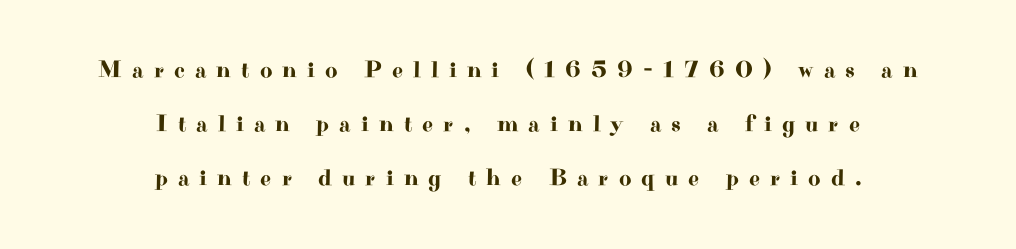
{"italic": "no", "underline": "no", "align": "center", "line_spacing": "loose", "line_spacing_ratio": 2.25, "letter_spacing": "wide", "letter_spacing_em": 0.42, "glyph_px": 24}
